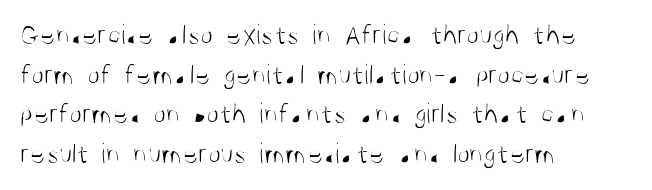
The image shows 29 px light, condensed sans-serif type, upright; set left-aligned, normal line spacing (1.37x), normal letter spacing, not underlined; medium stroke contrast and a large x-height.
